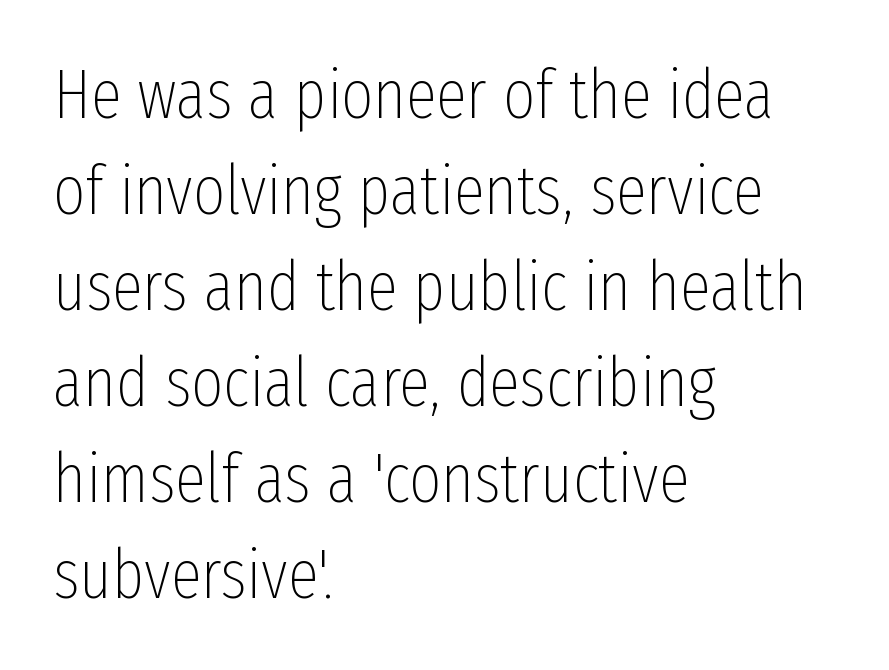
Q: Is the text bold? A: No.
Q: Is the text italic (slanted)? A: No, it is upright.
Q: Is the typeface a serif or a sans-serif typeface? A: Sans-serif.
Q: Is the text underlined? A: No.
Q: How is the paragraph aligned? A: Left-aligned.
Q: Is the spacing between letters normal or unusually wide? A: Normal.
Q: Is the spacing between lines tight, normal or loose? A: Normal.
Q: Width (condensed, normal, or wide)? A: Condensed.
Q: Stroke contrast? A: Low.
Q: x-height? A: Medium.
Q: Monospaced? A: No.
